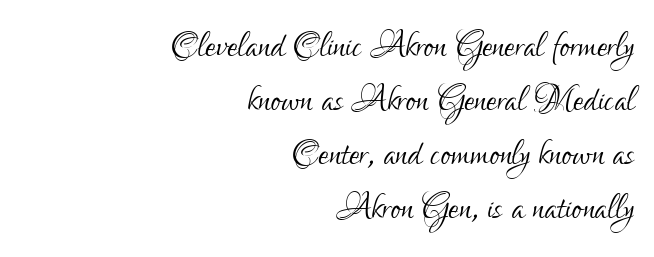
The image shows 47 px light, condensed sans-serif type; set right-aligned, tight line spacing (1.15x), normal letter spacing, not underlined; low stroke contrast and a small x-height.
